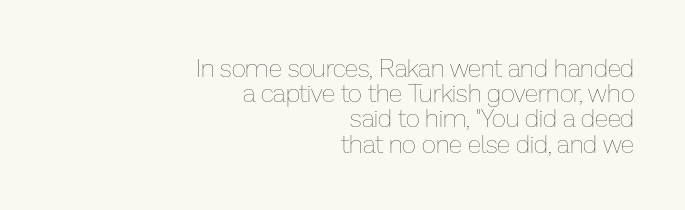
Q: Is the text bold? A: No.
Q: Is the text italic (slanted)? A: No, it is upright.
Q: Is the text underlined? A: No.
Q: How is the paragraph aligned? A: Right-aligned.
Q: Is the spacing between letters normal or unusually wide? A: Normal.
Q: Is the spacing between lines tight, normal or loose? A: Tight.
